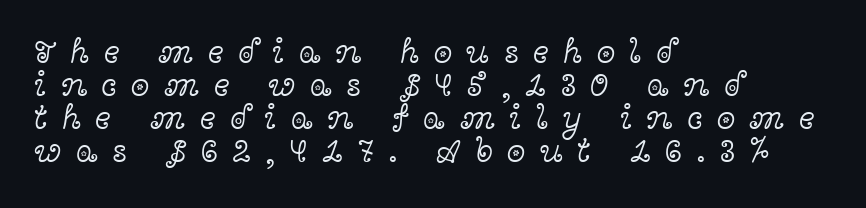
Is this a fixed-width face? No — the glyphs have proportional, varying widths. Leading is clearly below the norm, producing a dense column. Nobody drew a line under any word here. These lines are set flush left with a ragged right edge. The tracking reads as deliberately expanded to a designer's eye.
